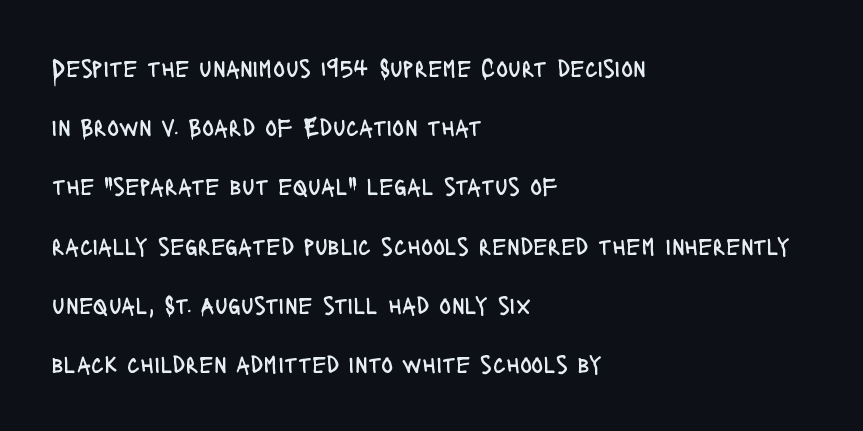
Q: Is the text bold? A: No.
Q: Is the text italic (slanted)? A: No, it is upright.
Q: Is the text underlined? A: No.
Q: How is the paragraph aligned? A: Left-aligned.
Q: Is the spacing between letters normal or unusually wide? A: Normal.
Q: Is the spacing between lines tight, normal or loose? A: Loose.
